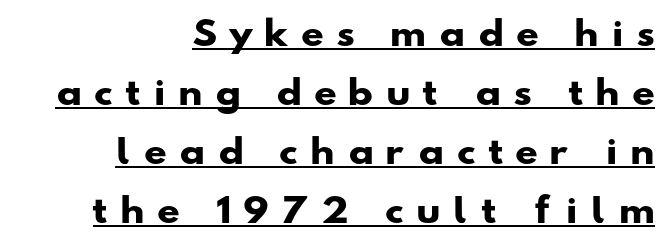
The image shows 33 px heavy, wide sans-serif type; set right-aligned, line spacing 1.79x, unusually wide letter spacing (+0.42 em), underlined; low stroke contrast and a small x-height.
